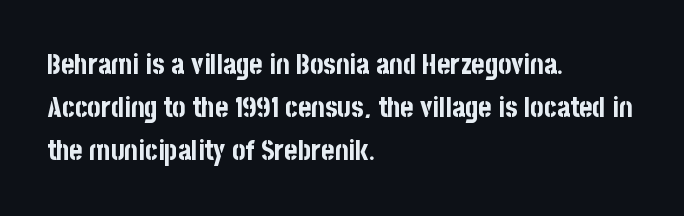
Q: Is the text bold? A: Yes.
Q: Is the text italic (slanted)? A: No, it is upright.
Q: Is the typeface a serif or a sans-serif typeface? A: Sans-serif.
Q: Is the text underlined? A: No.
Q: How is the paragraph aligned? A: Left-aligned.
Q: Is the spacing between letters normal or unusually wide? A: Normal.
Q: Is the spacing between lines tight, normal or loose? A: Normal.
Q: Width (condensed, normal, or wide)? A: Condensed.
Q: Stroke contrast? A: Low.
Q: x-height? A: Large.
Q: Monospaced? A: No.
